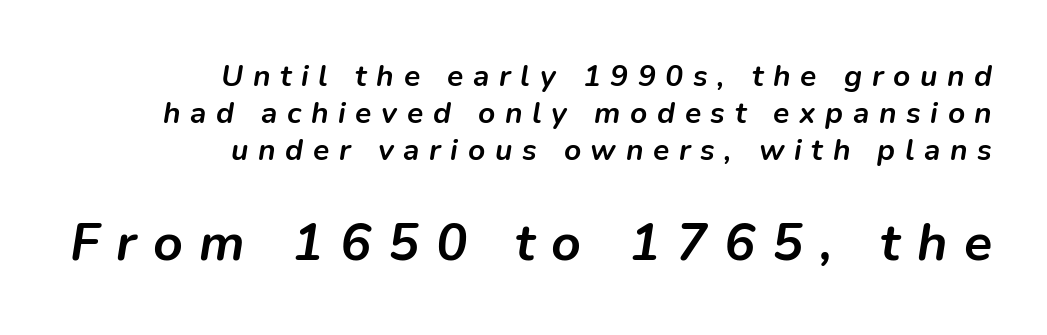
{"italic": "yes", "lean": "right", "slant_degrees": 9, "bold": "yes", "weight": "semibold", "width": "normal", "stroke_contrast": "low", "x_height": "medium", "monospaced": "no", "underline": "no", "align": "right", "line_spacing_ratio": 1.23, "letter_spacing": "wide", "letter_spacing_em": 0.32, "larger_block": "second", "size_ratio": 1.73, "glyph_px": 52}
